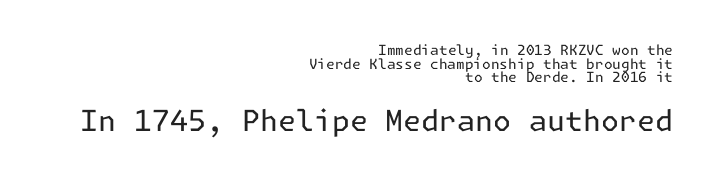
Does the leading feel generous? Not at all — it's pinched. The letters stand straight up with perfectly vertical stems. Bare-footed words on every line. No chunkiness to these letters — they're not bold. The emphasis by scale lands on block number two, below.
